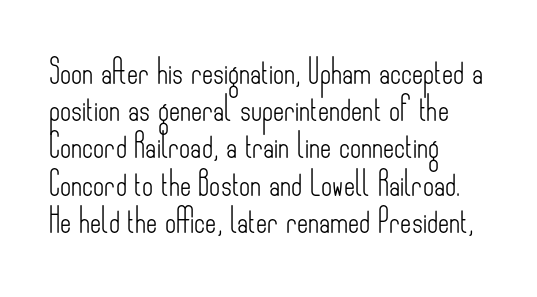
Q: Is the text bold? A: No.
Q: Is the text italic (slanted)? A: No, it is upright.
Q: Is the text underlined? A: No.
Q: How is the paragraph aligned? A: Left-aligned.
Q: Is the spacing between letters normal or unusually wide? A: Normal.
Q: Is the spacing between lines tight, normal or loose? A: Normal.
